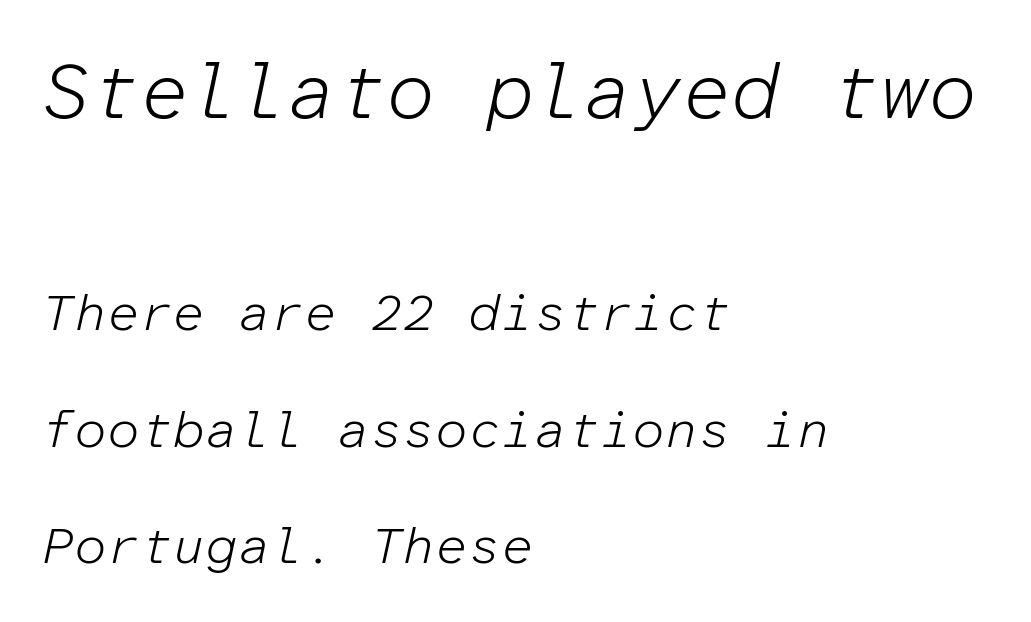
Line beginnings align vertically; line endings do not. The passage shown is not underscored anywhere. One glance says open: line gaps are wider than usual. Tall strokes in this sample are angled rather than plumb. Block one is the big one; block two sits smaller underneath. Note the uniform advance width — an 'i' takes as much space as an 'm'.
